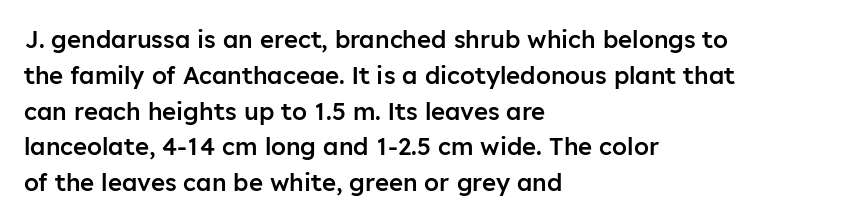
Q: Is the text bold? A: Semi-bold.
Q: Is the text italic (slanted)? A: No, it is upright.
Q: Is the text underlined? A: No.
Q: How is the paragraph aligned? A: Left-aligned.
Q: Is the spacing between letters normal or unusually wide? A: Normal.
Q: Is the spacing between lines tight, normal or loose? A: Normal.
